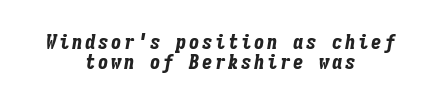
Underlining? Definitely not there. Is the block centered? Yes — each line is placed symmetrically about the middle. Every letter is thick-stroked: bold, no question. Style check: oblique. One glance says dense: line gaps are narrower than usual.
